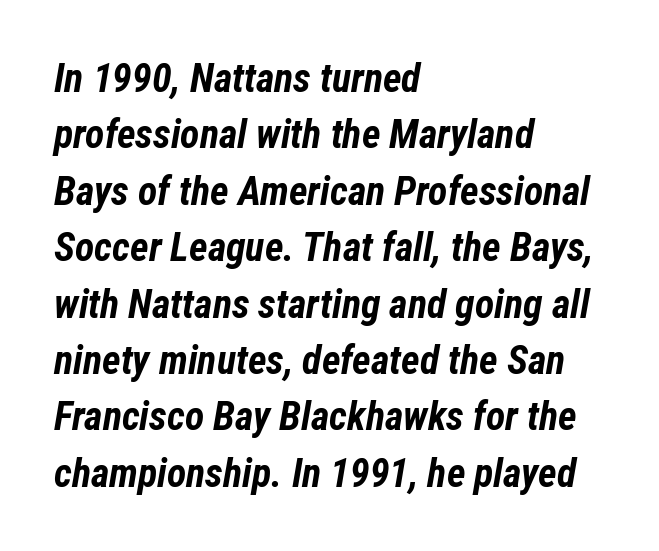
Q: Is the text bold? A: Yes.
Q: Is the text italic (slanted)? A: Yes, it leans right by about 12 degrees.
Q: Is the text underlined? A: No.
Q: How is the paragraph aligned? A: Left-aligned.
Q: Is the spacing between letters normal or unusually wide? A: Normal.
Q: Is the spacing between lines tight, normal or loose? A: Normal.
Q: Width (condensed, normal, or wide)? A: Condensed.
Q: Stroke contrast? A: Low.
Q: x-height? A: Medium.
Q: Monospaced? A: No.
